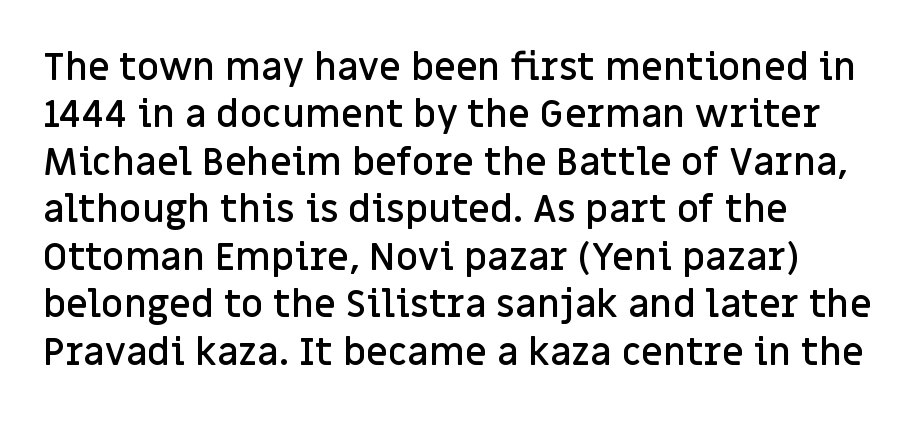
{"serif": "no", "italic": "no", "bold": "semi", "weight": "semibold", "width": "normal", "stroke_contrast": "low", "x_height": "large", "monospaced": "no", "underline": "no", "align": "left", "line_spacing": "normal", "line_spacing_ratio": 1.25, "letter_spacing": "normal", "letter_spacing_em": 0.0, "glyph_px": 38}
